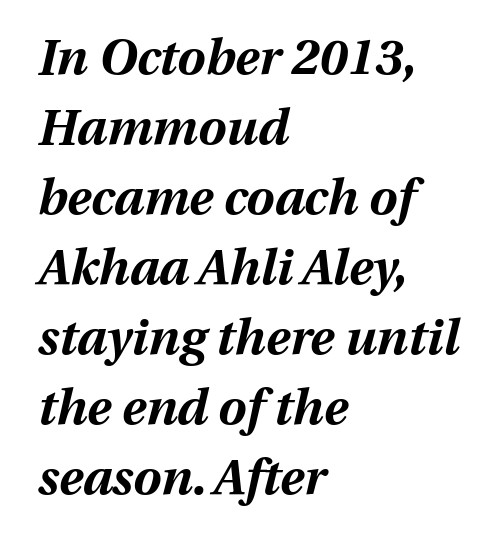
{"italic": "yes", "lean": "right", "slant_degrees": 13, "bold": "yes", "weight": "bold", "width": "normal", "stroke_contrast": "medium", "x_height": "medium", "monospaced": "no", "underline": "no", "align": "left", "line_spacing": "normal", "line_spacing_ratio": 1.4, "letter_spacing": "normal", "letter_spacing_em": 0.0, "glyph_px": 50}
